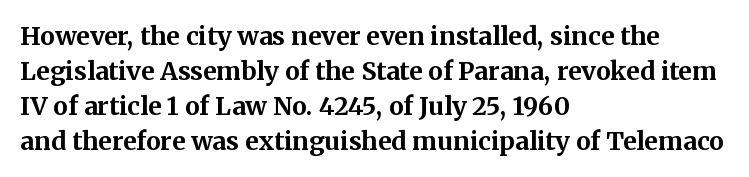
{"italic": "no", "bold": "yes", "underline": "no", "align": "left", "line_spacing": "normal", "line_spacing_ratio": 1.4, "letter_spacing": "normal", "letter_spacing_em": 0.0, "glyph_px": 25}
